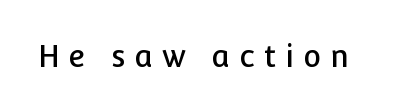
The image shows 30 px sans-serif type, upright; set unusually wide letter spacing (+0.3 em), not underlined; low stroke contrast and a medium x-height.
